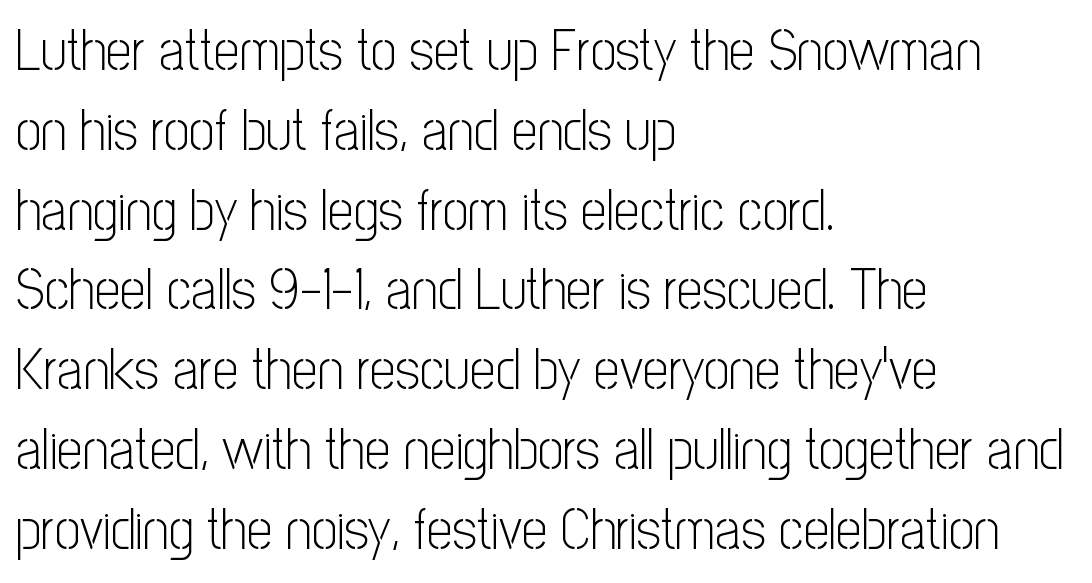
The image shows 57 px light, condensed sans-serif type, upright; set left-aligned, normal line spacing (1.4x), normal letter spacing, not underlined; low stroke contrast and a medium x-height.
